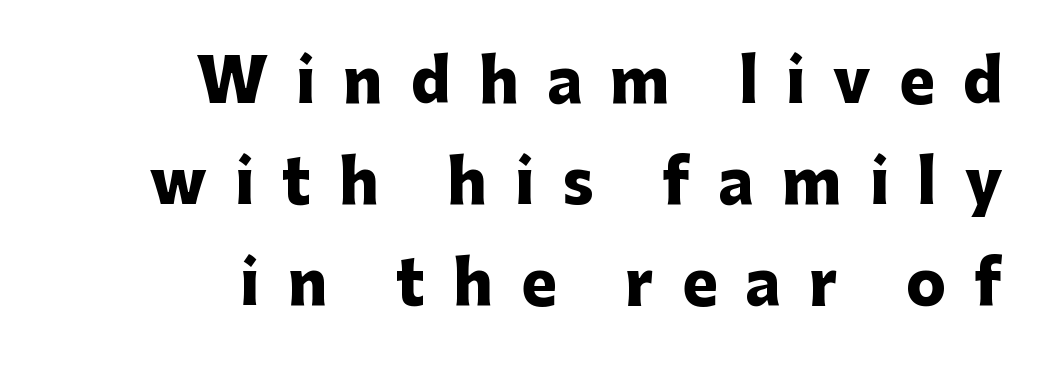
The image shows 59 px heavy sans-serif type, upright; set right-aligned, line spacing 1.71x, unusually wide letter spacing (+0.48 em), not underlined; low stroke contrast and a medium x-height.
